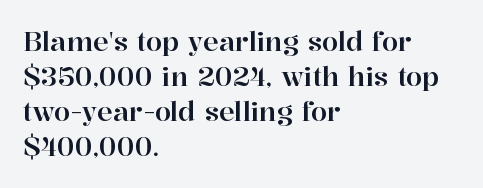
Upright lettering throughout. A classic flush-left, rag-right setting is used for this passage. Underlining? Definitely not there. The passage shown stacks its lines at a standard gap. The letterforms sit shoulder to shoulder at normal distance.
